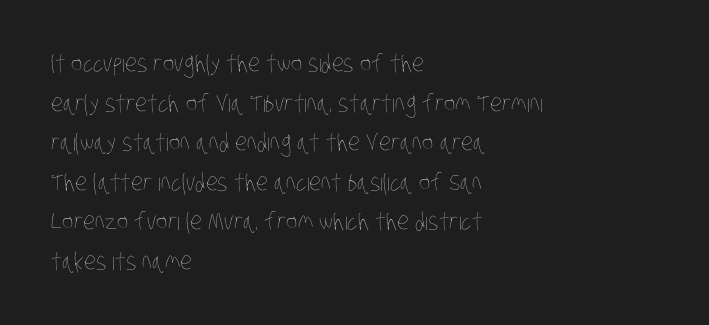
The image shows 24 px text type; set left-aligned, normal line spacing (1.65x), normal letter spacing, not underlined.
